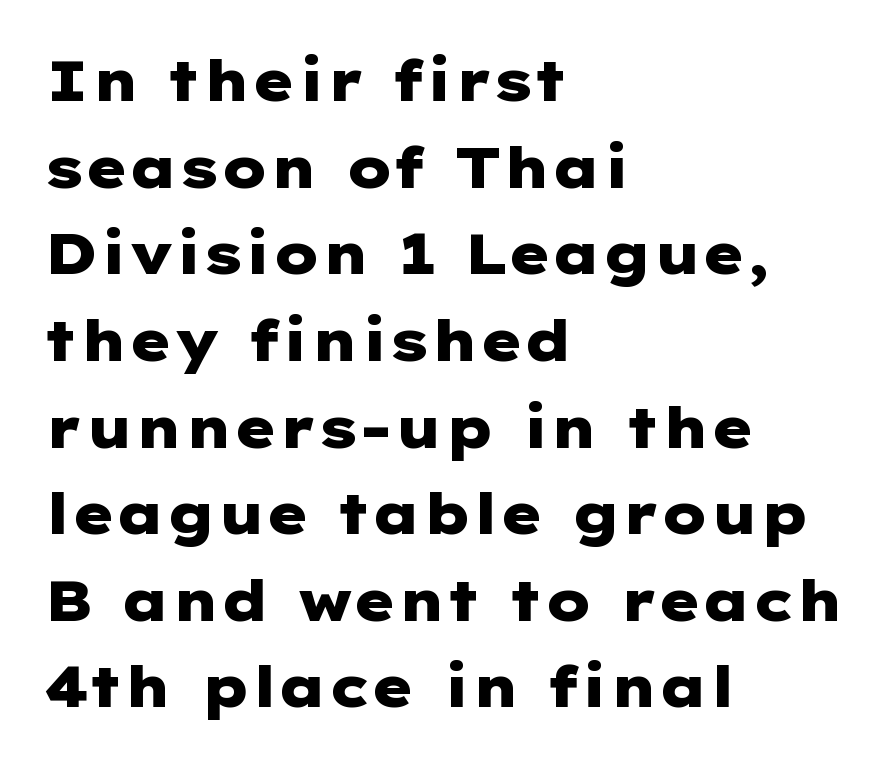
{"serif": "no", "italic": "no", "bold": "yes", "weight": "heavy", "width": "wide", "stroke_contrast": "low", "x_height": "medium", "underline": "no", "align": "left", "line_spacing": "normal", "line_spacing_ratio": 1.52, "letter_spacing": "normal", "letter_spacing_em": 0.0, "glyph_px": 57}
